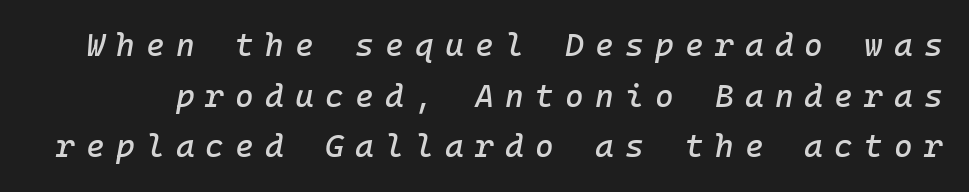
Plain, unruled lines of type. The line texture is sparse and dotted thanks to wide tracking. This sample uses an oblique cut, with every glyph tilted off the vertical. If you measured baseline to baseline, you'd find a middling distance.
